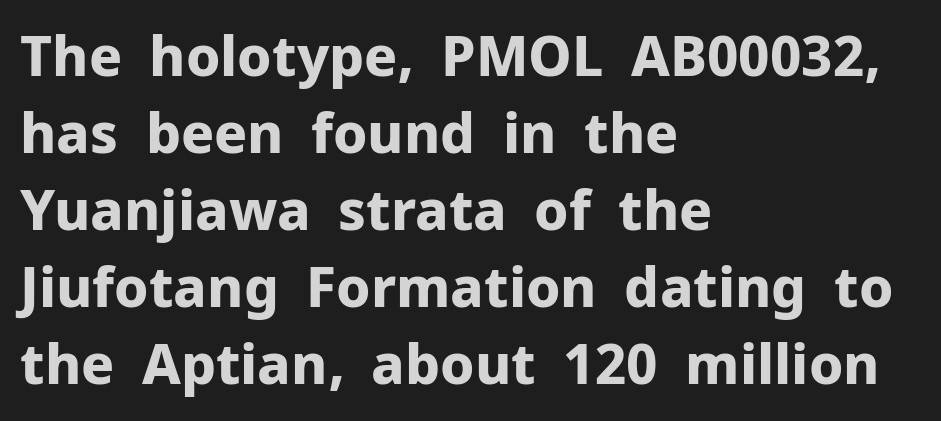
{"serif": "no", "italic": "no", "bold": "yes", "weight": "bold", "width": "normal", "stroke_contrast": "low", "x_height": "medium", "monospaced": "no", "underline": "no", "align": "left", "line_spacing": "normal", "line_spacing_ratio": 1.4, "letter_spacing": "normal", "letter_spacing_em": 0.0, "glyph_px": 55}
